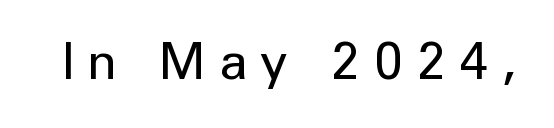
On a weight scale, this lands at 450 or below. The passage shown is typed in a proportional face where columns would drift. Posture: upright roman. The typeface chosen for these lines omits serifs. The zone under the glyphs is completely vacant. In terms of letterspacing, this is a distinctly airy, spread setting.
